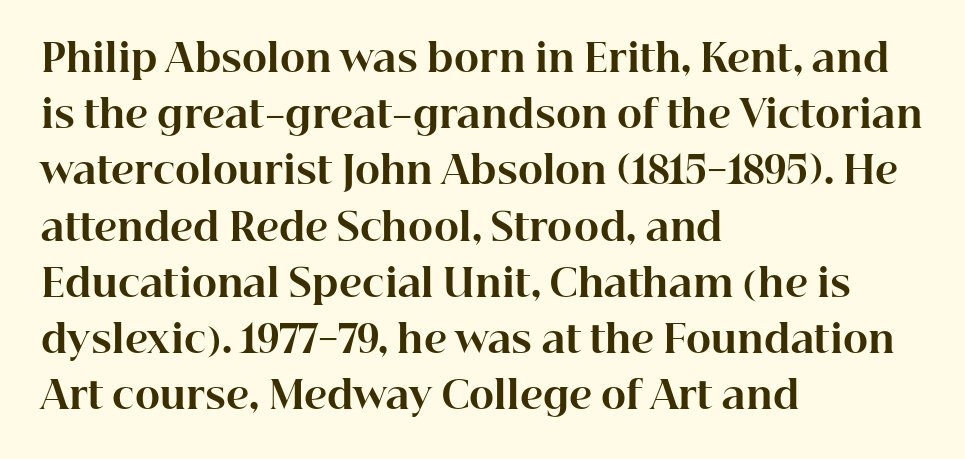
{"serif": "yes", "italic": "no", "bold": "yes", "weight": "bold", "width": "normal", "stroke_contrast": "high", "x_height": "medium", "monospaced": "no", "underline": "no", "align": "left", "line_spacing": "normal", "line_spacing_ratio": 1.48, "letter_spacing": "normal", "letter_spacing_em": 0.0, "glyph_px": 38}
